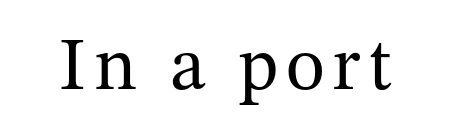
Q: Is the text bold? A: No.
Q: Is the text italic (slanted)? A: No, it is upright.
Q: Is the typeface a serif or a sans-serif typeface? A: Serif.
Q: Is the text underlined? A: No.
Q: Width (condensed, normal, or wide)? A: Normal.
Q: Stroke contrast? A: Medium.
Q: x-height? A: Medium.
Q: Monospaced? A: No.
